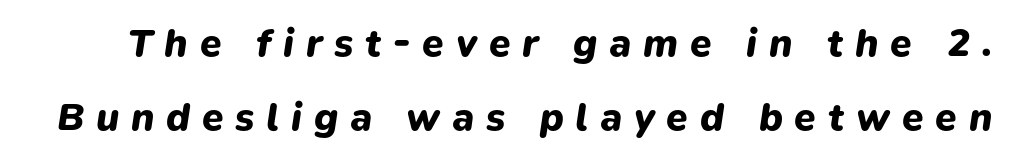
{"italic": "yes", "lean": "right", "slant_degrees": 9, "bold": "yes", "weight": "heavy", "width": "normal", "stroke_contrast": "low", "x_height": "medium", "monospaced": "no", "underline": "no", "line_spacing_ratio": 1.89, "letter_spacing": "wide", "letter_spacing_em": 0.3, "glyph_px": 39}
